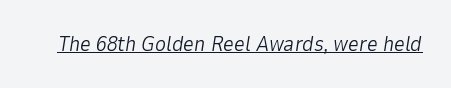
Inter-character spacing is left at the font's built-in metrics. Rendered with sloped, italic letterforms. Vertical stems look standard width or narrower in stroke. You can see a thin bar hugging the bottom of the glyphs.
